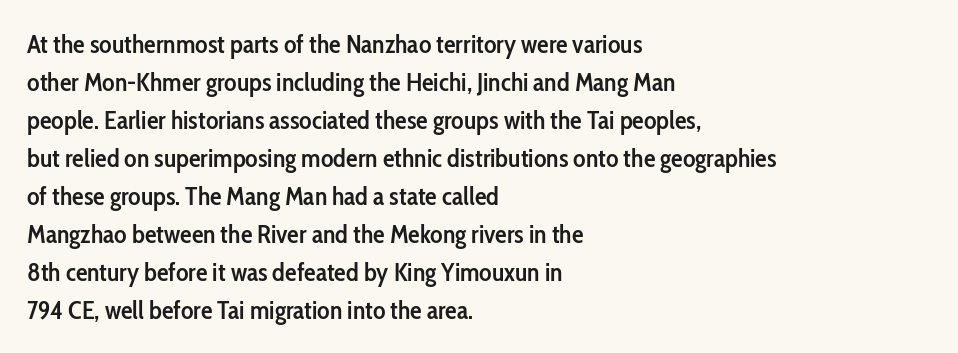
The image shows 26 px text type, upright; set left-aligned, normal line spacing (1.46x), normal letter spacing, not underlined.
